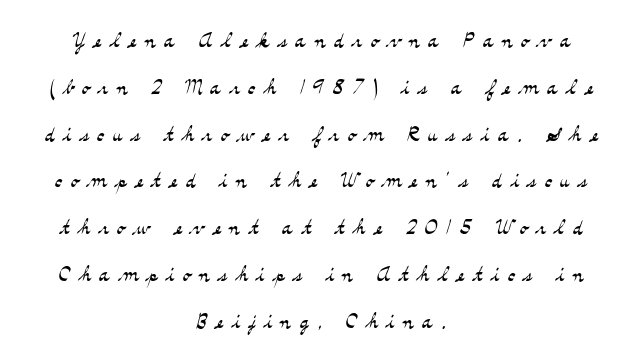
Q: Is the text bold? A: No.
Q: Is the text italic (slanted)? A: Yes.
Q: Is the typeface a serif or a sans-serif typeface? A: Serif.
Q: Is the text underlined? A: No.
Q: How is the paragraph aligned? A: Centered.
Q: Is the spacing between letters normal or unusually wide? A: Unusually wide.
Q: Is the spacing between lines tight, normal or loose? A: Normal.
Q: Width (condensed, normal, or wide)? A: Wide.
Q: Stroke contrast? A: Medium.
Q: x-height? A: Small.
Q: Monospaced? A: No.
